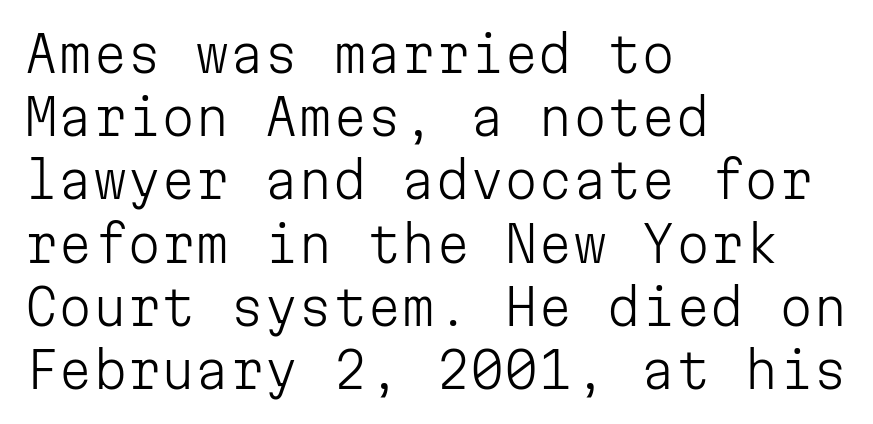
The image shows 49 px light sans-serif type, upright, monospaced; set left-aligned, normal line spacing (1.29x), normal letter spacing, not underlined; low stroke contrast and a medium x-height.
